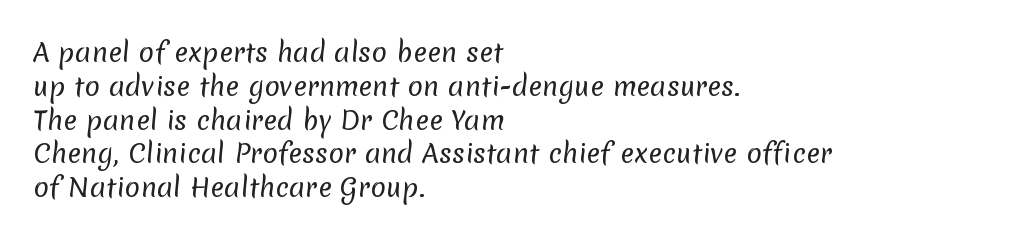
{"bold": "no", "underline": "no", "align": "left", "line_spacing": "normal", "line_spacing_ratio": 1.3, "letter_spacing": "normal", "letter_spacing_em": 0.0, "glyph_px": 26}
